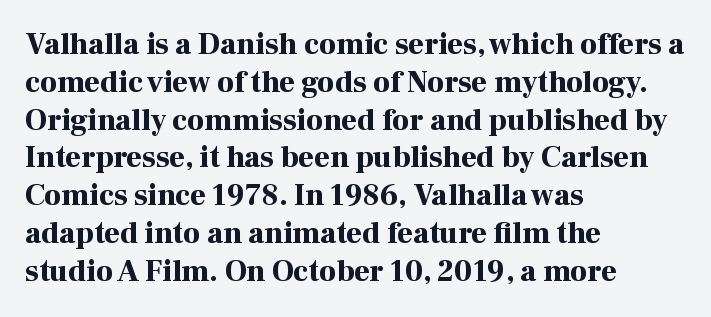
Notice how the stems are strictly vertical — no italics here. Plain, unruled lines of type. This sample has the flowing, uneven cadence of proportional lettering. Where is the straight margin? On the left. Does extra space separate the letters? No, they use regular spacing.
